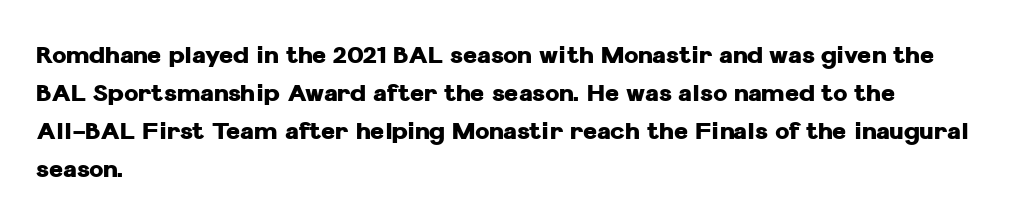
The space between consecutive lines is moderate. Alignment: flush left. The passage shown is not underscored anywhere. The type is set solid horizontally, with unmodified tracking. The characters look thick and weighty, a clear bold. Unlike italic type, these characters show no tilt at all.
